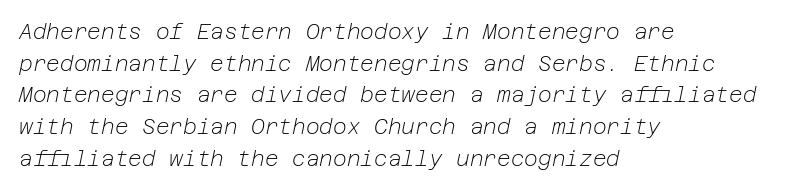
Q: Is the text bold? A: No.
Q: Is the text italic (slanted)? A: Yes, it leans right by about 12 degrees.
Q: Is the text underlined? A: No.
Q: How is the paragraph aligned? A: Left-aligned.
Q: Is the spacing between letters normal or unusually wide? A: Normal.
Q: Is the spacing between lines tight, normal or loose? A: Normal.
